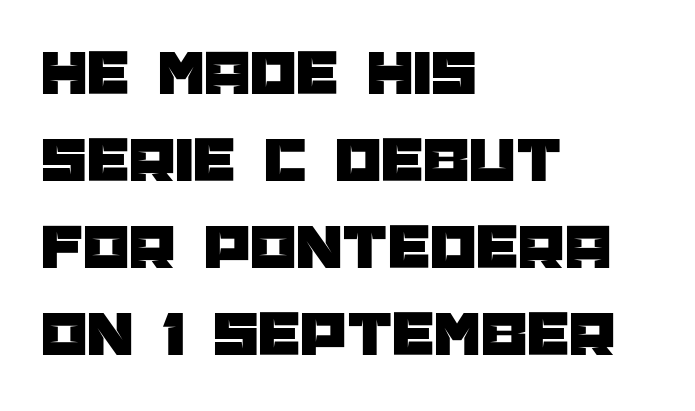
A typesetter would label this face a sans. Every stem runs plumb, perpendicular to the baseline. The space beneath each line is pristine and unruled. Is there much room between lines? A standard amount, neither cramped nor airy. Glyph-to-glyph distance matches everyday printed text. The rag falls on the right side of this text block.
